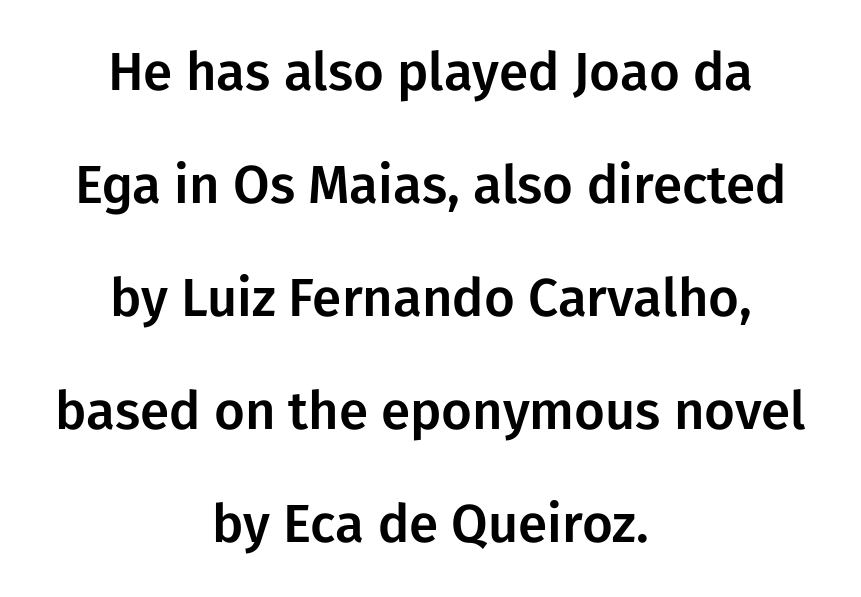
Reading down the column, the eye jumps a long way to each next line. This sample has the flowing, uneven cadence of proportional lettering. Look at the bottom of the vertical strokes: they stop flat, with no serifs. The line texture is even and compact thanks to regular tracking. A roman cut, with each character standing at attention.
